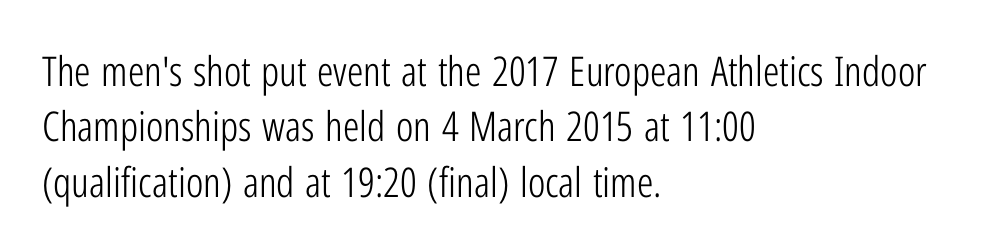
{"serif": "no", "italic": "no", "bold": "no", "weight": "light", "width": "condensed", "stroke_contrast": "low", "x_height": "medium", "monospaced": "no", "underline": "no", "align": "left", "line_spacing": "normal", "line_spacing_ratio": 1.35, "letter_spacing": "normal", "letter_spacing_em": 0.0, "glyph_px": 41}
